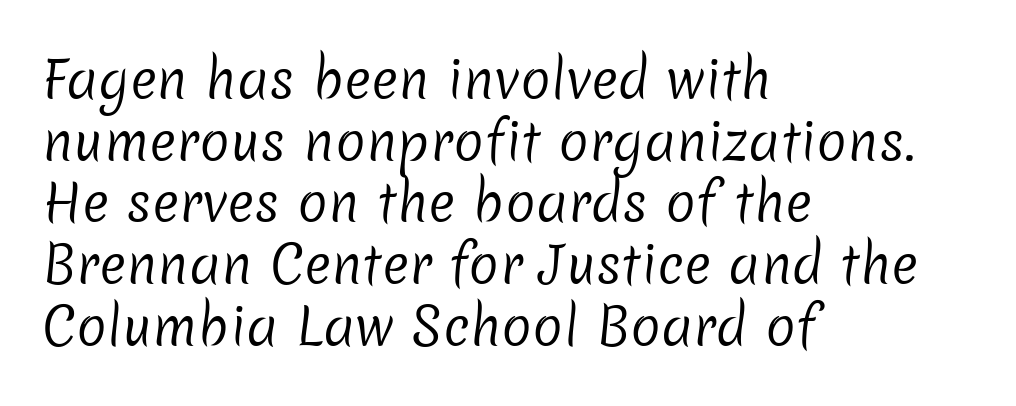
The image shows 51 px regular-weight sans-serif type; set left-aligned, line spacing 1.21x, normal letter spacing, not underlined; low stroke contrast and a medium x-height.
